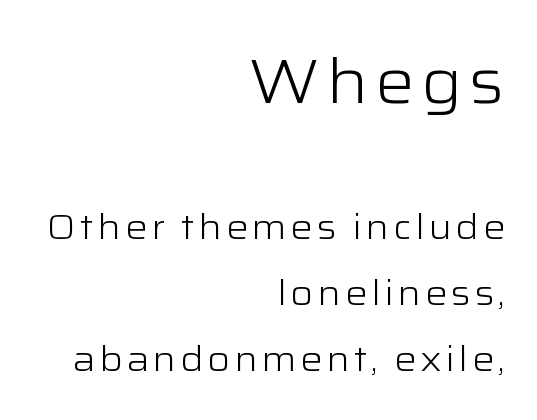
Q: Is the text bold? A: No.
Q: Is the text italic (slanted)? A: No, it is upright.
Q: Is the typeface a serif or a sans-serif typeface? A: Sans-serif.
Q: Is the text underlined? A: No.
Q: How is the paragraph aligned? A: Right-aligned.
Q: Which block of text is set in a larger size, the first (top) or the second (bottom)? A: The first (top) one.
Q: Width (condensed, normal, or wide)? A: Wide.
Q: Stroke contrast? A: Low.
Q: x-height? A: Medium.
Q: Monospaced? A: No.
